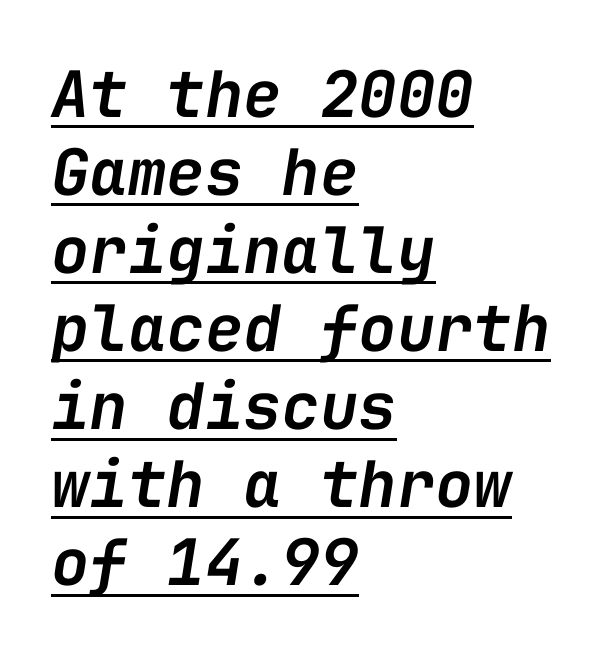
Q: Is the text bold? A: Semi-bold.
Q: Is the text italic (slanted)? A: Yes, it leans right by about 9 degrees.
Q: Is the text underlined? A: Yes.
Q: How is the paragraph aligned? A: Left-aligned.
Q: Is the spacing between letters normal or unusually wide? A: Normal.
Q: Width (condensed, normal, or wide)? A: Normal.
Q: Stroke contrast? A: Low.
Q: x-height? A: Medium.
Q: Monospaced? A: Yes.
